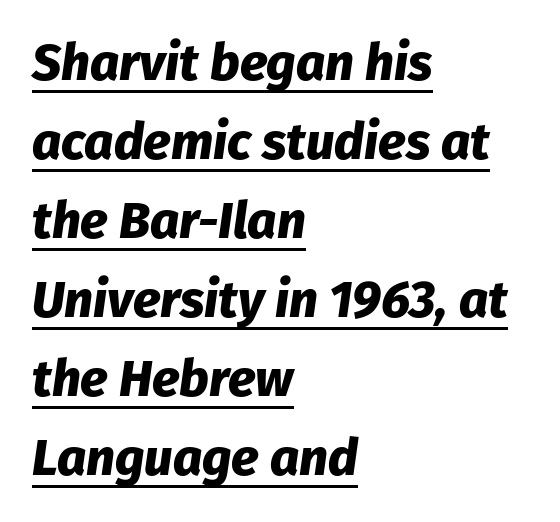
Q: Is the text bold? A: Yes.
Q: Is the text italic (slanted)? A: Yes, it leans right by about 8 degrees.
Q: Is the text underlined? A: Yes.
Q: How is the paragraph aligned? A: Left-aligned.
Q: Is the spacing between letters normal or unusually wide? A: Normal.
Q: Is the spacing between lines tight, normal or loose? A: Normal.
Q: Width (condensed, normal, or wide)? A: Normal.
Q: Stroke contrast? A: Low.
Q: x-height? A: Medium.
Q: Monospaced? A: No.
